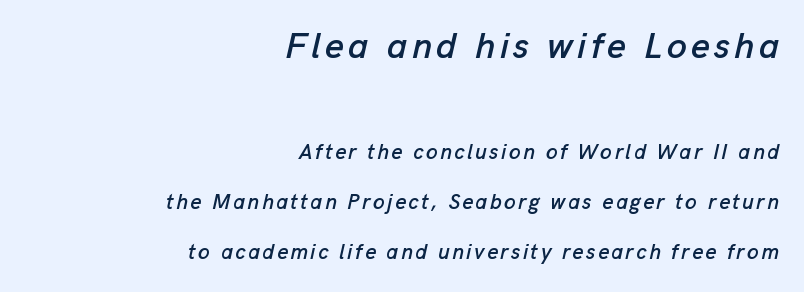
Loosely led — the rows are spread out. The paragraph has a hard right edge and a soft left edge. The letters advance in unequal steps, a hallmark of proportional type. Decoration check: the copy has no underline. Large over small — that's the arrangement of the two blocks here.
